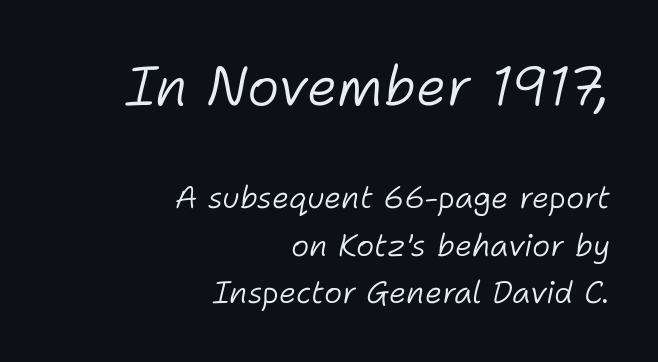
The passage shown is typed in a proportional face where columns would drift. Caption: standard tracking, unaltered. The words here are not underlined. Leading: standard. The passage shown is not bold in any degree.
